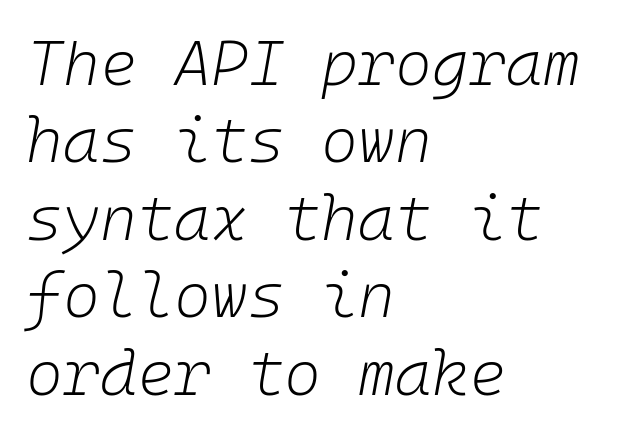
{"italic": "yes", "lean": "right", "slant_degrees": 10, "bold": "no", "weight": "light", "width": "normal", "stroke_contrast": "low", "x_height": "medium", "underline": "no", "align": "left", "line_spacing_ratio": 1.23, "letter_spacing": "normal", "letter_spacing_em": 0.0, "glyph_px": 63}
